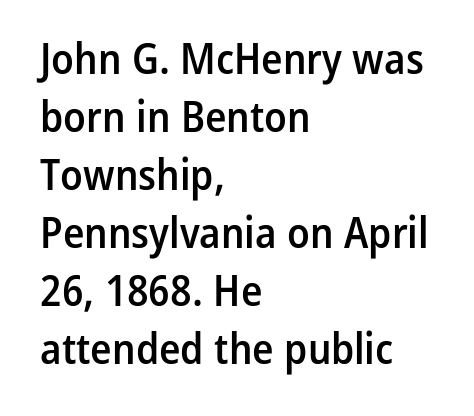
Q: Is the text bold? A: Semi-bold.
Q: Is the text italic (slanted)? A: No, it is upright.
Q: Is the typeface a serif or a sans-serif typeface? A: Sans-serif.
Q: Is the text underlined? A: No.
Q: How is the paragraph aligned? A: Left-aligned.
Q: Is the spacing between letters normal or unusually wide? A: Normal.
Q: Is the spacing between lines tight, normal or loose? A: Normal.
Q: Width (condensed, normal, or wide)? A: Condensed.
Q: Stroke contrast? A: Low.
Q: x-height? A: Medium.
Q: Monospaced? A: No.
